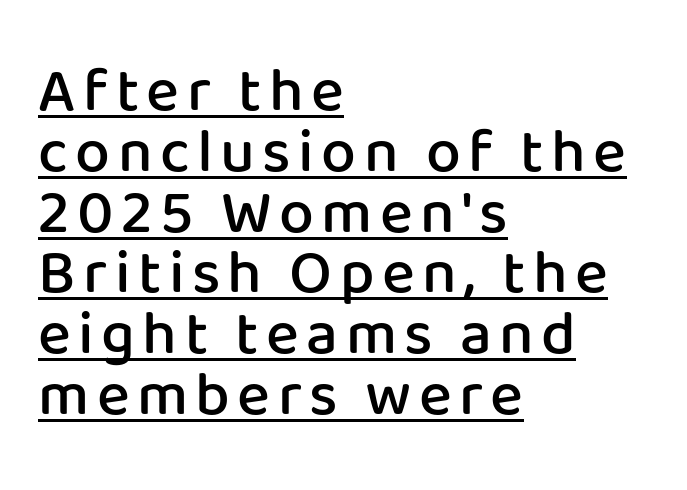
Q: Is the text bold? A: Semi-bold.
Q: Is the text italic (slanted)? A: No, it is upright.
Q: Is the typeface a serif or a sans-serif typeface? A: Sans-serif.
Q: Is the text underlined? A: Yes.
Q: How is the paragraph aligned? A: Left-aligned.
Q: Is the spacing between lines tight, normal or loose? A: Tight.
Q: Width (condensed, normal, or wide)? A: Normal.
Q: Stroke contrast? A: Low.
Q: x-height? A: Medium.
Q: Monospaced? A: No.
